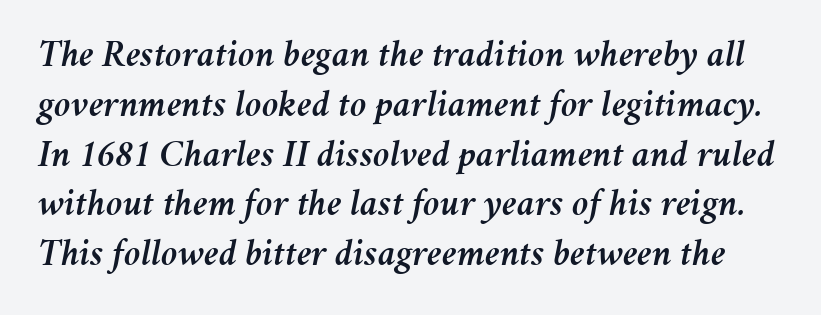
Compared with ordinary roman type, these characters are visibly tilted. The area under the type is left untouched. Is the letter spacing exaggerated? No — it looks like the ordinary default. The passage shown is typed in a proportional face where columns would drift. These lines sit exactly where default settings would place them.
